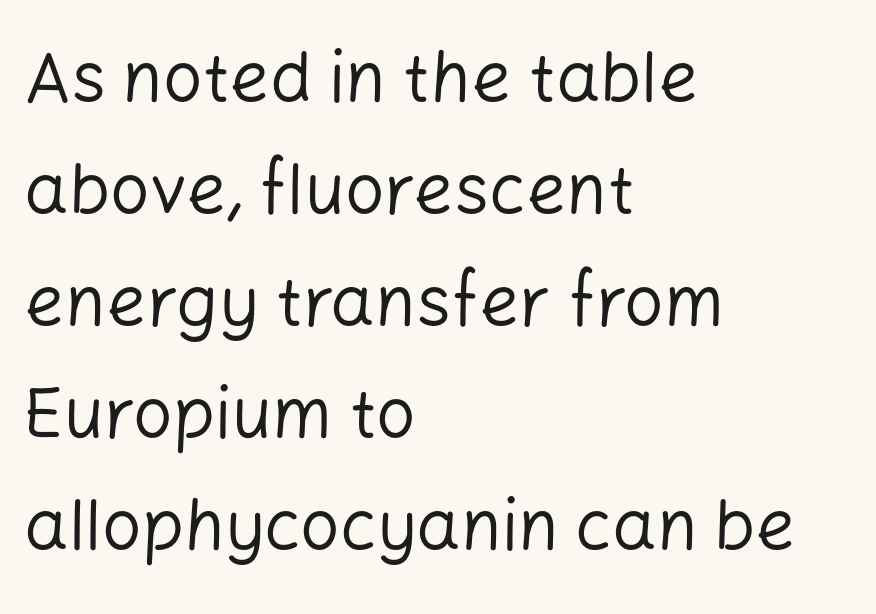
{"serif": "no", "italic": "no", "bold": "no", "weight": "regular", "width": "normal", "stroke_contrast": "low", "x_height": "medium", "monospaced": "no", "underline": "no", "align": "left", "line_spacing": "normal", "line_spacing_ratio": 1.6, "letter_spacing": "normal", "letter_spacing_em": 0.0, "glyph_px": 70}
